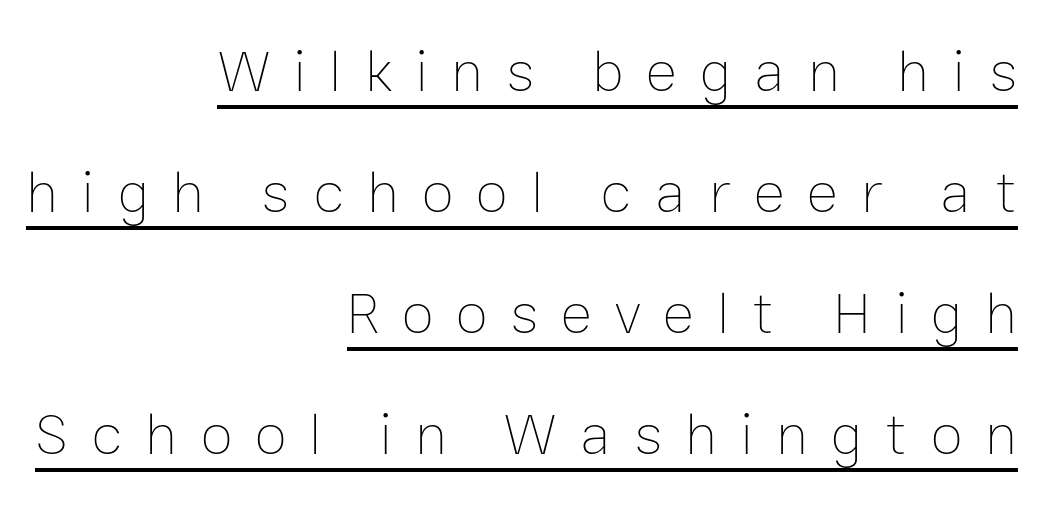
Q: Is the text bold? A: No.
Q: Is the text italic (slanted)? A: No, it is upright.
Q: Is the text underlined? A: Yes.
Q: How is the paragraph aligned? A: Right-aligned.
Q: Is the spacing between letters normal or unusually wide? A: Unusually wide.
Q: Is the spacing between lines tight, normal or loose? A: Loose.
Q: Width (condensed, normal, or wide)? A: Normal.
Q: Stroke contrast? A: Low.
Q: x-height? A: Medium.
Q: Monospaced? A: No.
